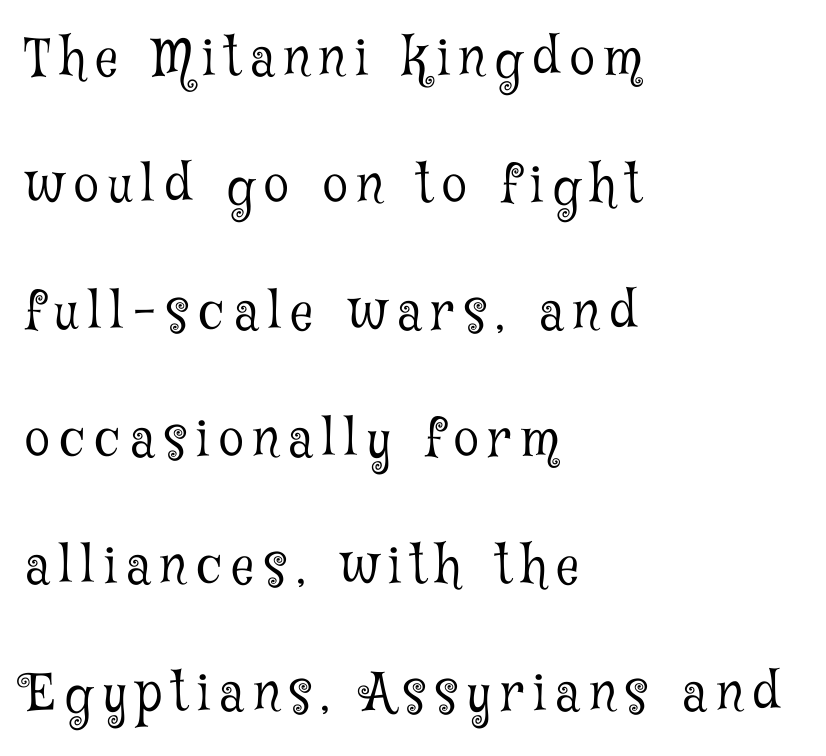
Q: Is the text bold? A: No.
Q: Is the text italic (slanted)? A: No, it is upright.
Q: Is the typeface a serif or a sans-serif typeface? A: Serif.
Q: Is the text underlined? A: No.
Q: How is the paragraph aligned? A: Left-aligned.
Q: Is the spacing between lines tight, normal or loose? A: Loose.
Q: Width (condensed, normal, or wide)? A: Condensed.
Q: Stroke contrast? A: Low.
Q: x-height? A: Medium.
Q: Monospaced? A: No.
